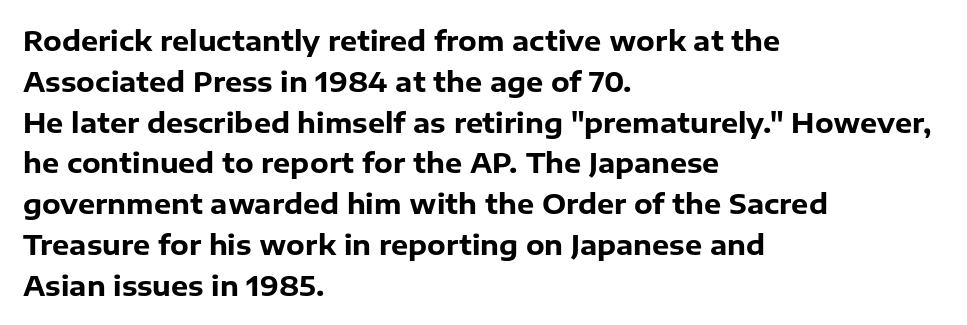
This is the regular roman posture of the typeface. Regarding leading, the lines here are spaced in the standard way. Heft: maximum for text — a bold. The specimen omits any rule beneath the text block's lines.
